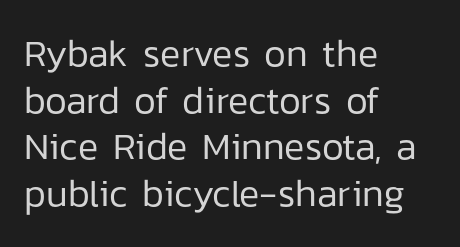
The horizontal fit of the characters is conventional and even. On a weight scale, this lands at 450 or below. The letters carry no serifs — their stems end cleanly without finishing strokes. The text block is weighted toward the left margin, trailing off unevenly rightward. Check under the words: just untouched page. The typography opts for an upright posture over an oblique one.
